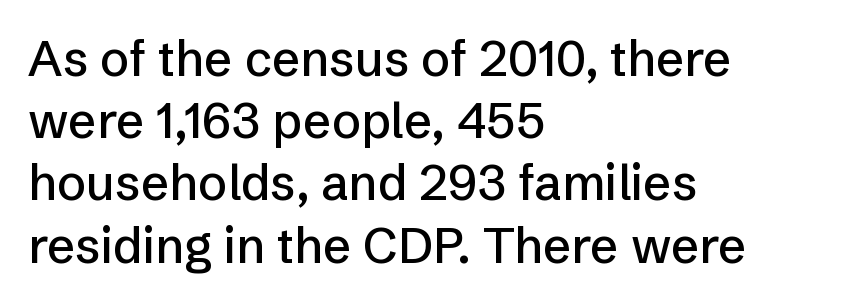
Q: Is the text italic (slanted)? A: No, it is upright.
Q: Is the typeface a serif or a sans-serif typeface? A: Sans-serif.
Q: Is the text underlined? A: No.
Q: How is the paragraph aligned? A: Left-aligned.
Q: Is the spacing between letters normal or unusually wide? A: Normal.
Q: Is the spacing between lines tight, normal or loose? A: Normal.
Q: Width (condensed, normal, or wide)? A: Normal.
Q: Stroke contrast? A: Low.
Q: x-height? A: Medium.
Q: Monospaced? A: No.
